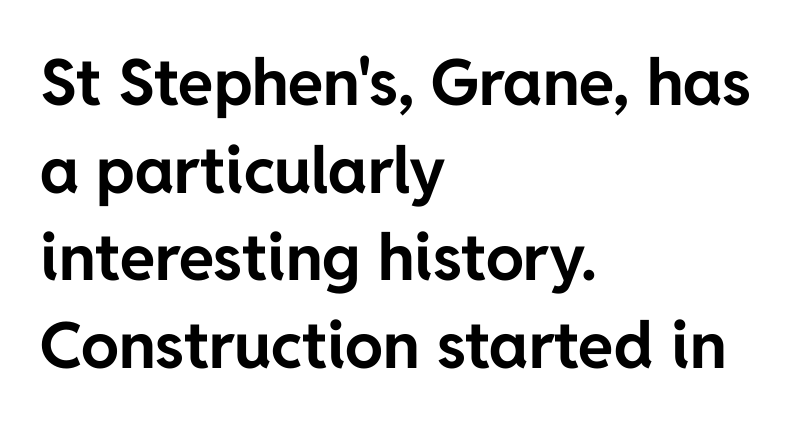
Q: Is the text bold? A: Yes.
Q: Is the text italic (slanted)? A: No, it is upright.
Q: Is the typeface a serif or a sans-serif typeface? A: Sans-serif.
Q: Is the text underlined? A: No.
Q: How is the paragraph aligned? A: Left-aligned.
Q: Is the spacing between letters normal or unusually wide? A: Normal.
Q: Is the spacing between lines tight, normal or loose? A: Normal.
Q: Width (condensed, normal, or wide)? A: Normal.
Q: Stroke contrast? A: Low.
Q: x-height? A: Medium.
Q: Monospaced? A: No.
